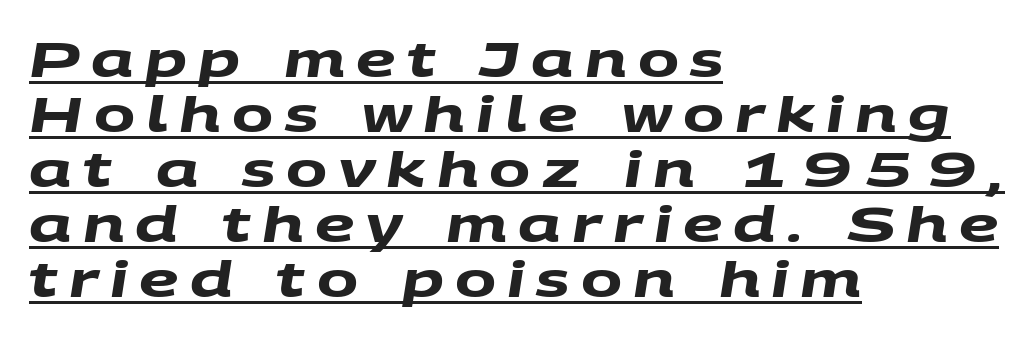
Descenders here cross a horizontal rule under the line. Between one letter and the next there's a generous, obvious gap. In terms of leading, this rendering errs on the cramped side. Compared with a centered layout, this one pins lines to the left instead. A dark, heavy texture on the line: the type is bold. Unlike a traditional serif, this face leaves its strokes unadorned.
